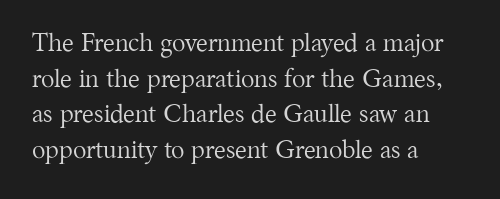
The image shows 25 px text type, upright; set left-aligned, normal line spacing (1.43x), normal letter spacing, not underlined.
